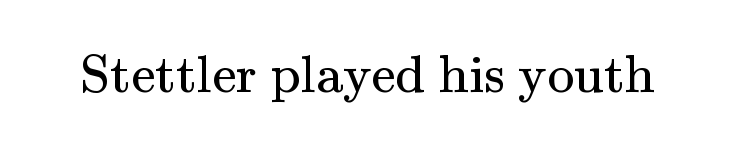
{"serif": "yes", "italic": "no", "bold": "no", "weight": "regular", "width": "normal", "stroke_contrast": "medium", "x_height": "small", "monospaced": "no", "underline": "no", "letter_spacing": "normal", "letter_spacing_em": 0.0, "glyph_px": 54}
